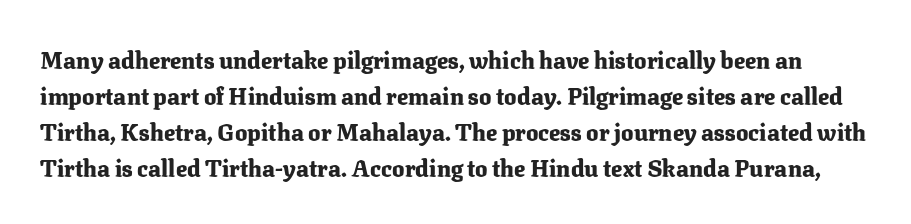
The foot of each line stays bare and open. Designer's note — italics off, roman on. Heavy-handed strokes throughout: this text is bold. Whoever set this chose a conventional vertical rhythm. How are the letters spaced? Ordinarily, with no added tracking.
